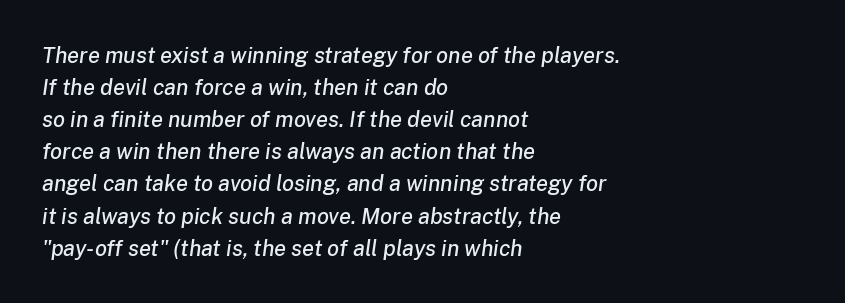
Q: Is the text italic (slanted)? A: Yes, it leans right by about 8 degrees.
Q: Is the text underlined? A: No.
Q: How is the paragraph aligned? A: Left-aligned.
Q: Is the spacing between letters normal or unusually wide? A: Normal.
Q: Is the spacing between lines tight, normal or loose? A: Normal.
